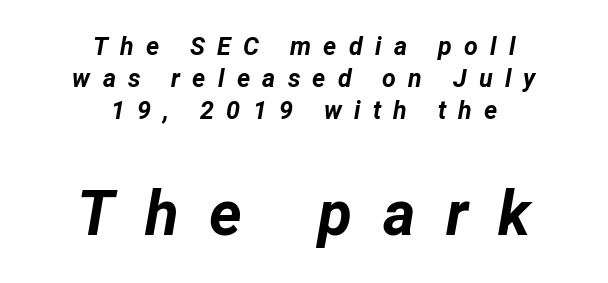
Q: Is the text bold? A: Yes.
Q: Is the text italic (slanted)? A: Yes, it leans right by about 12 degrees.
Q: Is the text underlined? A: No.
Q: How is the paragraph aligned? A: Centered.
Q: Is the spacing between letters normal or unusually wide? A: Unusually wide.
Q: Is the spacing between lines tight, normal or loose? A: Normal.
Q: Which block of text is set in a larger size, the first (top) or the second (bottom)? A: The second (bottom) one.
Q: Width (condensed, normal, or wide)? A: Normal.
Q: Stroke contrast? A: Low.
Q: x-height? A: Medium.
Q: Monospaced? A: No.
